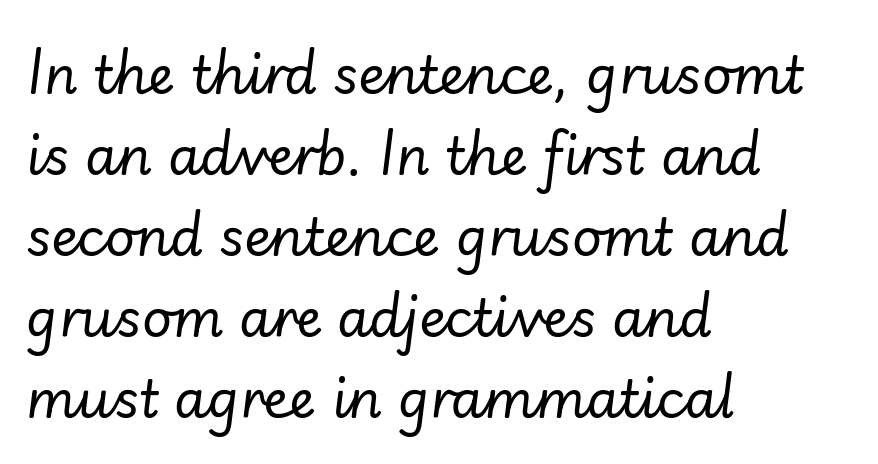
Q: Is the text bold? A: No.
Q: Is the text italic (slanted)? A: Yes, it leans right by about 7 degrees.
Q: Is the text underlined? A: No.
Q: How is the paragraph aligned? A: Left-aligned.
Q: Is the spacing between letters normal or unusually wide? A: Normal.
Q: Is the spacing between lines tight, normal or loose? A: Normal.
Q: Width (condensed, normal, or wide)? A: Normal.
Q: Stroke contrast? A: Low.
Q: x-height? A: Small.
Q: Monospaced? A: No.
